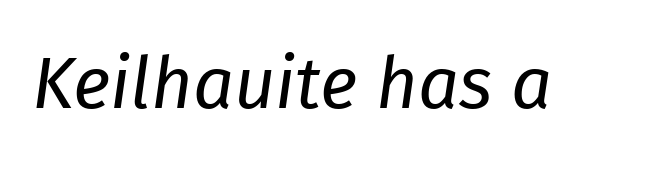
{"italic": "yes", "lean": "right", "slant_degrees": 8, "bold": "no", "weight": "regular", "width": "normal", "stroke_contrast": "low", "x_height": "medium", "monospaced": "no", "underline": "no", "letter_spacing": "normal", "letter_spacing_em": 0.0, "glyph_px": 72}
